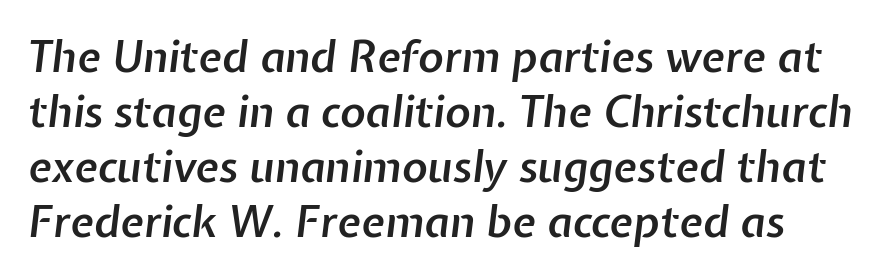
The text carries the slant typical of an italic or oblique font. Rows of type keep a routine distance in the vertical direction. These lines are rendered in a variable-pitch font. Students, note that the glyphs here touch the page at normal intervals. Underline: absent. Moderately thickened strokes mark this as semibold type.
